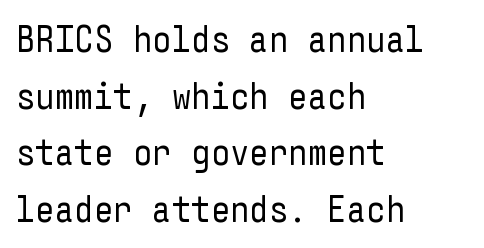
The image shows 38 px regular-weight, condensed sans-serif type, upright; set left-aligned, normal line spacing (1.49x), normal letter spacing, not underlined; low stroke contrast and a medium x-height.
